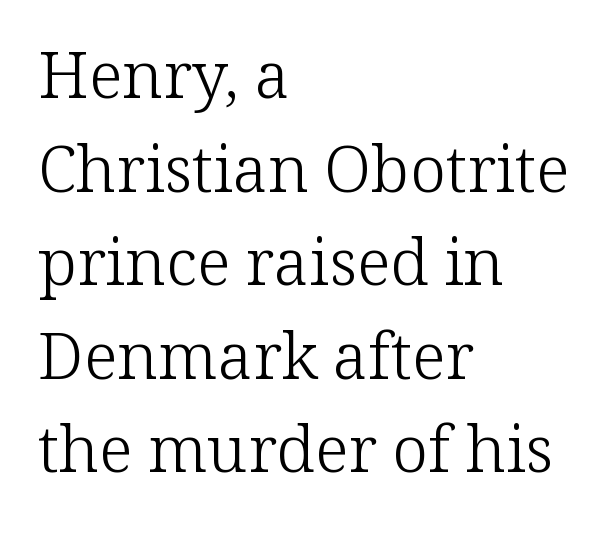
Q: Is the text bold? A: No.
Q: Is the text italic (slanted)? A: No, it is upright.
Q: Is the typeface a serif or a sans-serif typeface? A: Serif.
Q: Is the text underlined? A: No.
Q: How is the paragraph aligned? A: Left-aligned.
Q: Is the spacing between letters normal or unusually wide? A: Normal.
Q: Is the spacing between lines tight, normal or loose? A: Normal.
Q: Width (condensed, normal, or wide)? A: Normal.
Q: Stroke contrast? A: Low.
Q: x-height? A: Medium.
Q: Monospaced? A: No.
